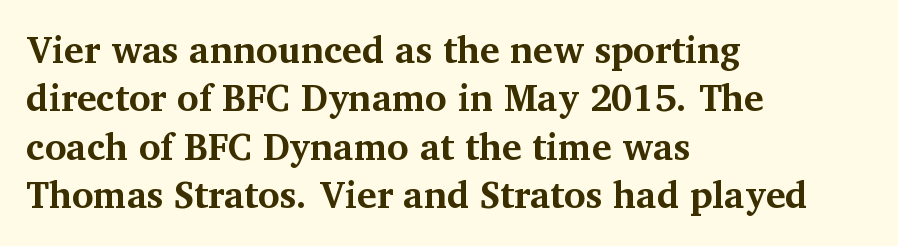
{"serif": "yes", "italic": "no", "bold": "yes", "weight": "bold", "width": "normal", "stroke_contrast": "medium", "x_height": "medium", "monospaced": "no", "underline": "no", "align": "left", "line_spacing": "normal", "line_spacing_ratio": 1.31, "letter_spacing": "normal", "letter_spacing_em": 0.0, "glyph_px": 37}
